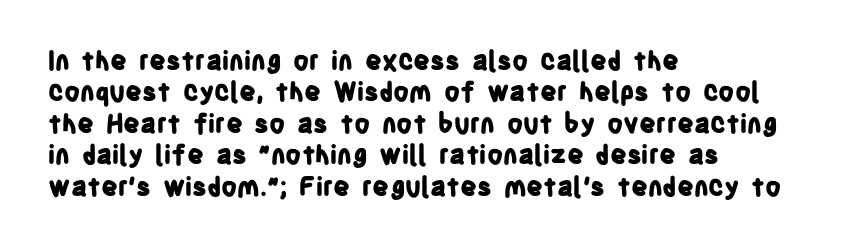
{"italic": "no", "bold": "yes", "underline": "no", "align": "left", "line_spacing_ratio": 1.21, "letter_spacing": "normal", "letter_spacing_em": 0.0, "glyph_px": 26}
